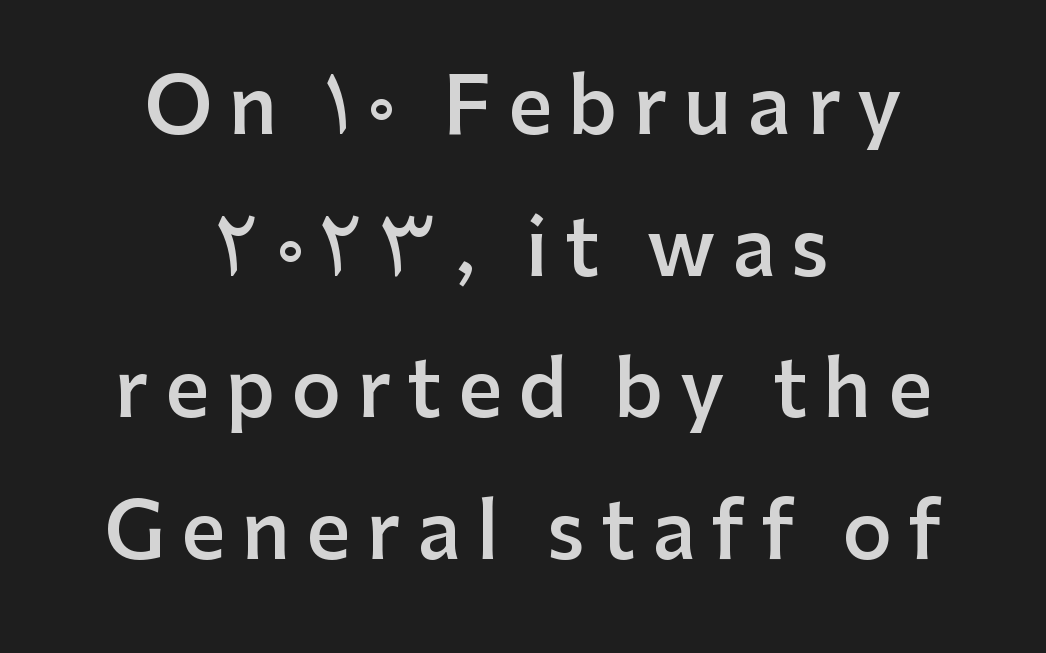
{"serif": "no", "italic": "no", "bold": "semi", "weight": "semibold", "width": "normal", "stroke_contrast": "low", "x_height": "medium", "monospaced": "no", "underline": "no", "align": "center", "line_spacing_ratio": 1.84, "letter_spacing": "wide", "letter_spacing_em": 0.21, "glyph_px": 77}
